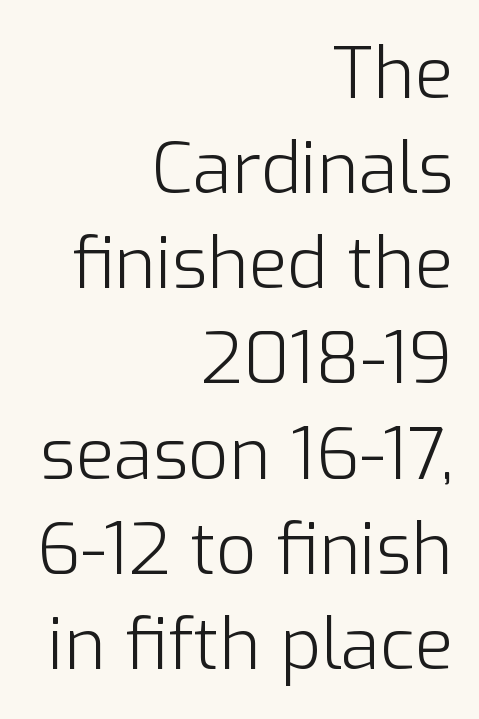
Q: Is the text bold? A: No.
Q: Is the text italic (slanted)? A: No, it is upright.
Q: Is the typeface a serif or a sans-serif typeface? A: Sans-serif.
Q: Is the text underlined? A: No.
Q: How is the paragraph aligned? A: Right-aligned.
Q: Is the spacing between letters normal or unusually wide? A: Normal.
Q: Is the spacing between lines tight, normal or loose? A: Normal.
Q: Width (condensed, normal, or wide)? A: Normal.
Q: Stroke contrast? A: Low.
Q: x-height? A: Medium.
Q: Monospaced? A: No.
